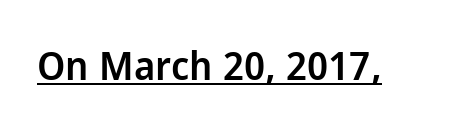
The image shows 40 px semibold sans-serif type, upright; set normal letter spacing, underlined; low stroke contrast and a medium x-height.
